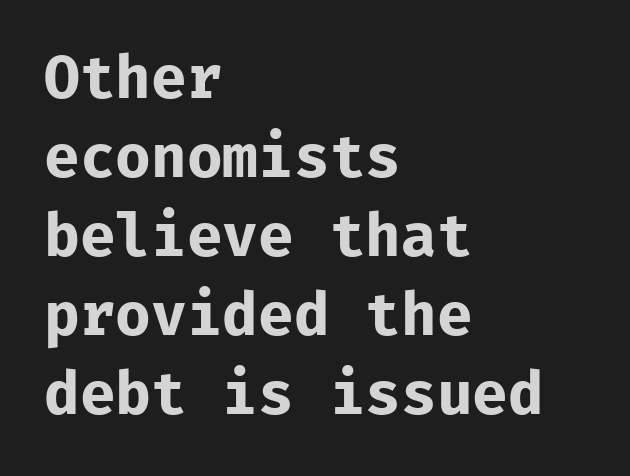
Ordinary non-slanted type is in use. This sample uses a sans-serif face. Does the leading feel generous? No, just average. Left-aligned paragraph, ragged on the right.
